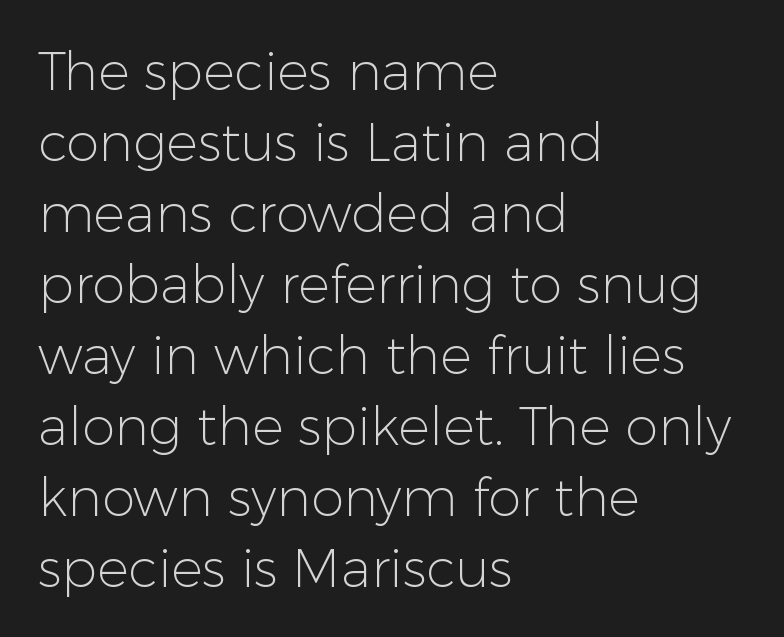
The image shows 53 px light sans-serif type, upright; set left-aligned, normal line spacing (1.34x), normal letter spacing, not underlined; low stroke contrast and a medium x-height.
